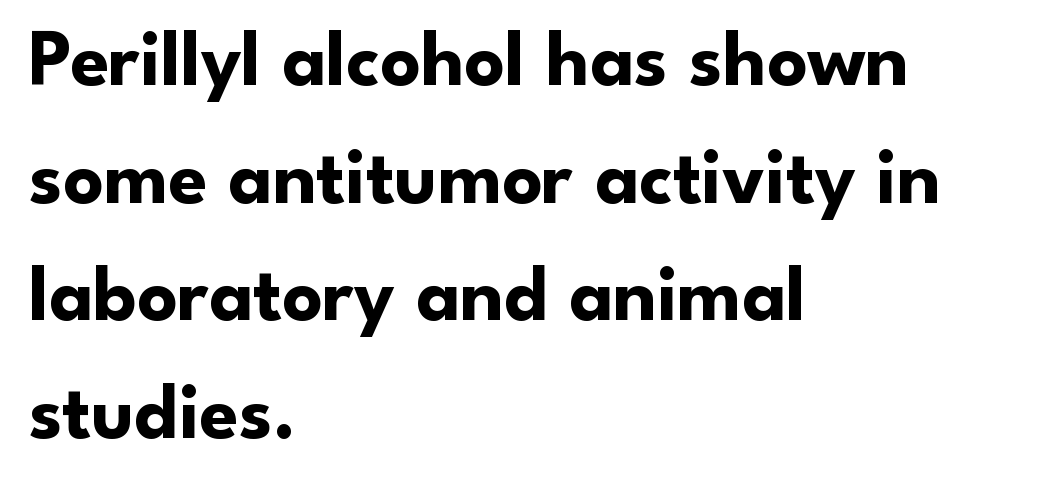
{"serif": "no", "italic": "no", "bold": "yes", "weight": "bold", "width": "normal", "stroke_contrast": "low", "x_height": "small", "monospaced": "no", "underline": "no", "align": "left", "line_spacing": "normal", "line_spacing_ratio": 1.49, "letter_spacing": "normal", "letter_spacing_em": 0.0, "glyph_px": 79}
